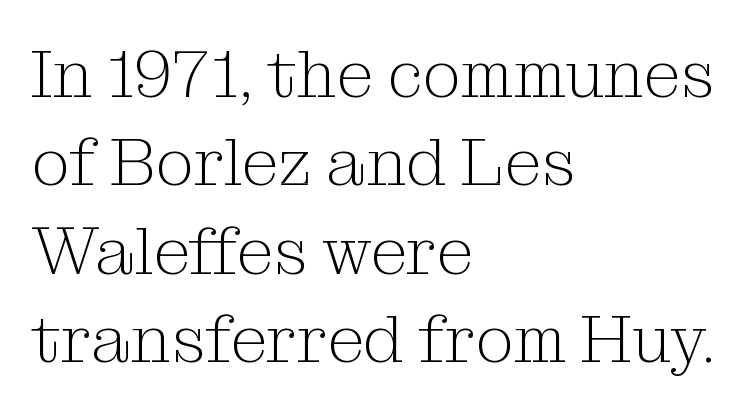
The image shows 67 px light serif type, upright; set left-aligned, normal line spacing (1.32x), normal letter spacing, not underlined; medium stroke contrast and a medium x-height.
